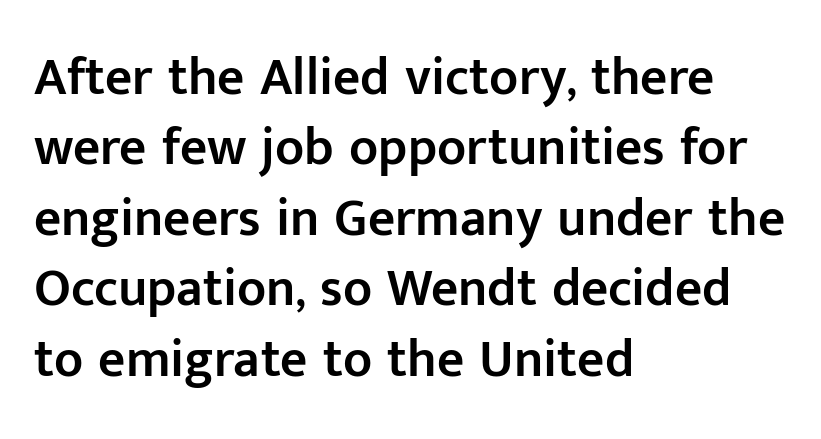
{"serif": "no", "italic": "no", "bold": "semi", "weight": "semibold", "width": "normal", "stroke_contrast": "low", "x_height": "medium", "monospaced": "no", "underline": "no", "align": "left", "line_spacing": "normal", "line_spacing_ratio": 1.33, "letter_spacing": "normal", "letter_spacing_em": 0.0, "glyph_px": 53}
